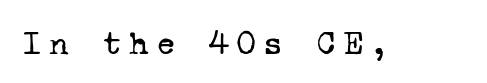
Heft: none added — not bold. This sample has the even, mechanical cadence of fixed-width lettering. This sample uses expanded letter spacing, leaving extra air between glyphs. Look at the bottom of the vertical strokes: they flare into serifs here. The strip under each line holds only bare page.
